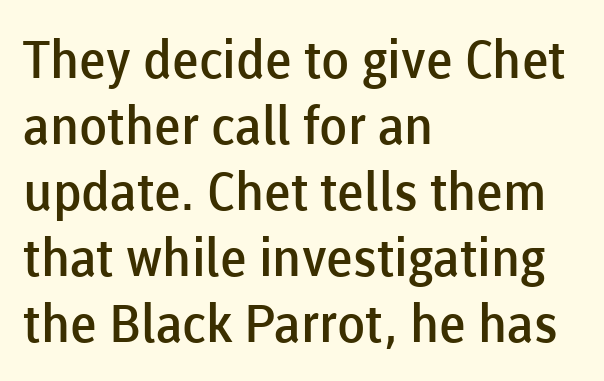
The passage shown is semibold, sitting just below true bold. Unlike italic type, these characters show no tilt at all. Notice how descenders clear the ascenders below comfortably — that's standard leading. Serif or sans? Sans — the stroke terminals are bare. A student would call this left alignment; a typographer would say flush left, rag right. The gaps between neighbouring characters are ordinary and unremarkable.
